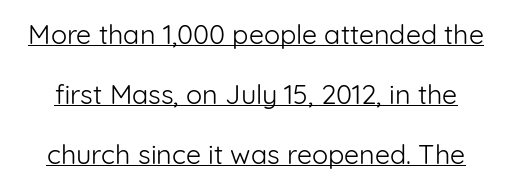
In designer terms, the underline attribute is active on this setting. What's the leading like? Stretched, with rows far apart. The specimen reads as upright at a glance. Weight: regular or lighter. The horizontal fit of the characters is conventional and even.
